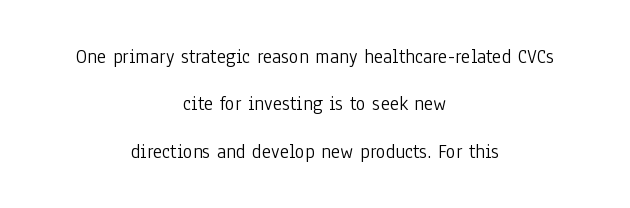
Is the letter spacing exaggerated? No — it looks like the ordinary default. Airy leading. The whitespace from short lines is split evenly between both sides. Unlike italic type, these characters show no tilt at all.
